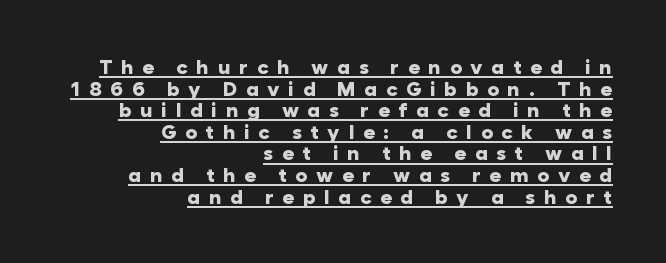
The image shows 20 px bold type, upright; set right-aligned, tight line spacing (1.08x), unusually wide letter spacing (+0.43 em), underlined.
